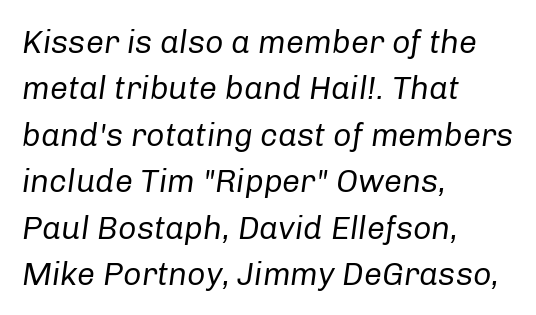
{"italic": "yes", "lean": "right", "slant_degrees": 8, "bold": "no", "weight": "regular", "width": "normal", "stroke_contrast": "low", "x_height": "medium", "monospaced": "no", "underline": "no", "align": "left", "line_spacing": "normal", "line_spacing_ratio": 1.45, "letter_spacing": "normal", "letter_spacing_em": 0.0, "glyph_px": 32}
